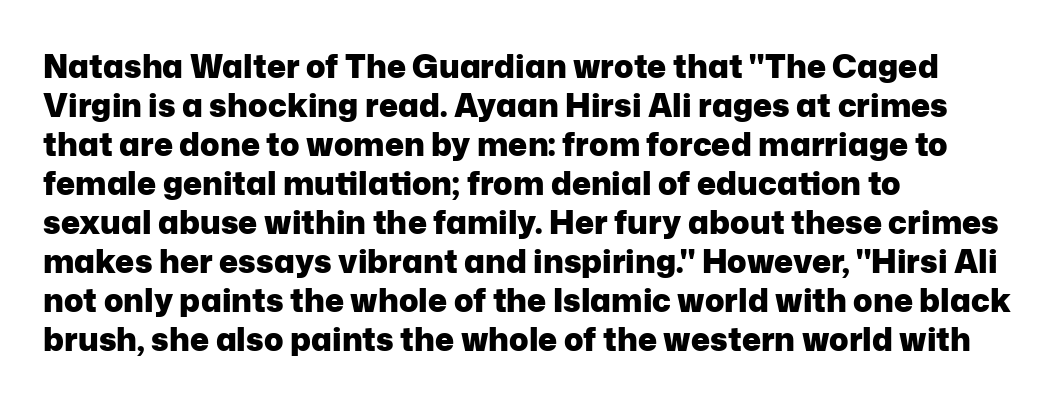
Here the designer chose a conventional face with non-uniform glyph widths. Tall strokes in this sample are plumb rather than angled. Underline: absent. Each letter's strokes conclude bluntly, with no projecting serifs. The horizontal fit of the characters is conventional and even. Set as a true bold cut, around the 700 mark.
